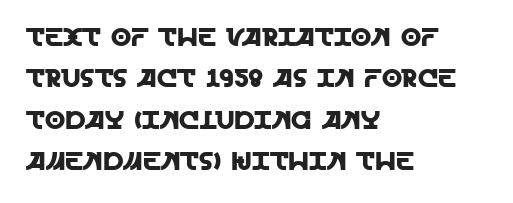
{"italic": "no", "underline": "no", "align": "left", "line_spacing": "normal", "line_spacing_ratio": 1.59, "letter_spacing": "normal", "letter_spacing_em": 0.0, "glyph_px": 26}
